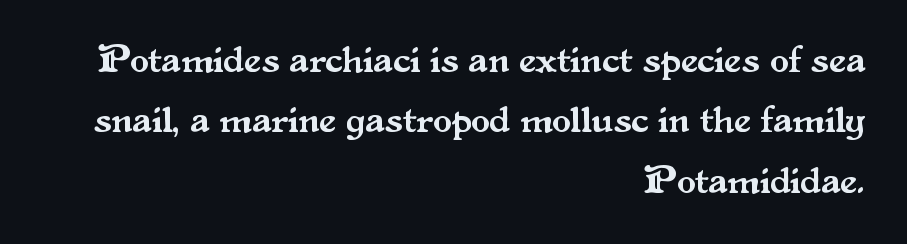
Q: Is the text italic (slanted)? A: No, it is upright.
Q: Is the typeface a serif or a sans-serif typeface? A: Serif.
Q: Is the text underlined? A: No.
Q: How is the paragraph aligned? A: Right-aligned.
Q: Is the spacing between letters normal or unusually wide? A: Normal.
Q: Is the spacing between lines tight, normal or loose? A: Normal.
Q: Width (condensed, normal, or wide)? A: Normal.
Q: Stroke contrast? A: Medium.
Q: x-height? A: Small.
Q: Monospaced? A: No.
